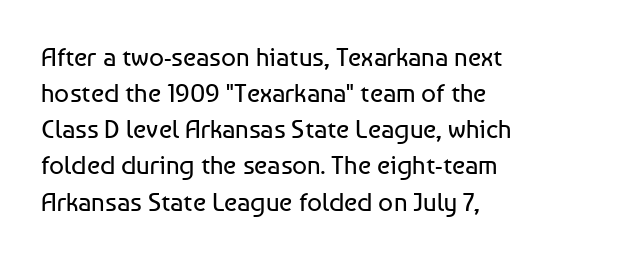
The image shows 26 px text type, upright; set left-aligned, normal line spacing (1.39x), normal letter spacing, not underlined.
